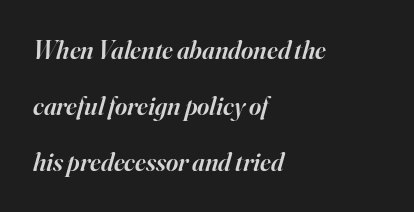
Q: Is the text bold? A: Semi-bold.
Q: Is the text italic (slanted)? A: Yes, it leans right by about 16 degrees.
Q: Is the text underlined? A: No.
Q: How is the paragraph aligned? A: Left-aligned.
Q: Is the spacing between letters normal or unusually wide? A: Normal.
Q: Is the spacing between lines tight, normal or loose? A: Loose.
